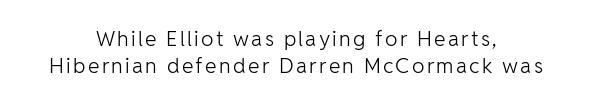
Successive baselines arrive at the customary interval. The glyphs are unaccompanied by any horizontal stroke below them. Nope, not italic — everything's standing straight. Alignment: centered.
